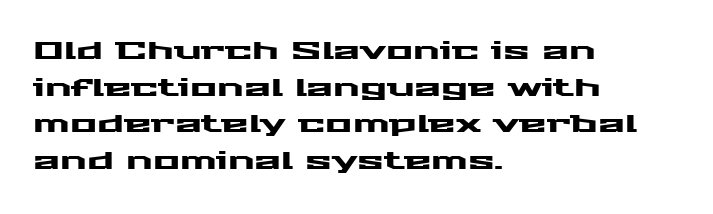
The letters stand straight up with perfectly vertical stems. The tracking reads as untouched default to a designer's eye. Vertical spacing — default. All the whitespace from short lines collects on the right. Bare-footed words on every line.
